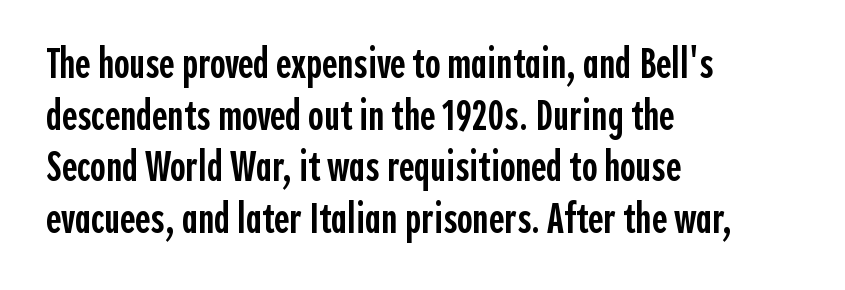
The letters advance in unequal steps, a hallmark of proportional type. No extra tracking has been applied to these lines. The space beneath each line is pristine and unruled. Firm but not heavy-handed strokes: this text is semibold.
